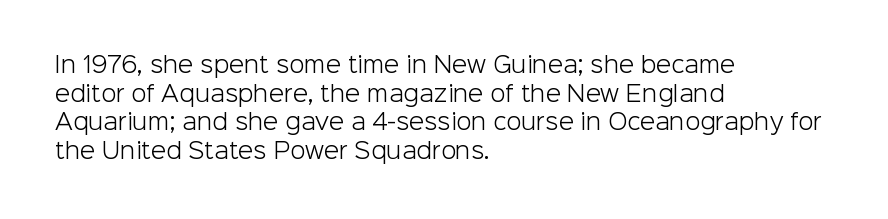
Check the space under the baseline: it is left empty. Characters follow at the spacing the type designer built in. These glyphs show unthickened strokes, regular width or finer. This is the regular roman posture of the typeface. A typesetter would call this leading conventional body-copy spacing. The compositor pushed each line to the left boundary.
